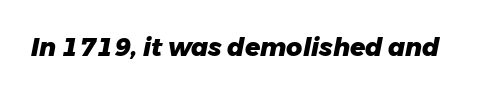
Q: Is the text bold? A: Yes.
Q: Is the text italic (slanted)? A: Yes, it leans right by about 11 degrees.
Q: Is the text underlined? A: No.
Q: Is the spacing between letters normal or unusually wide? A: Normal.
